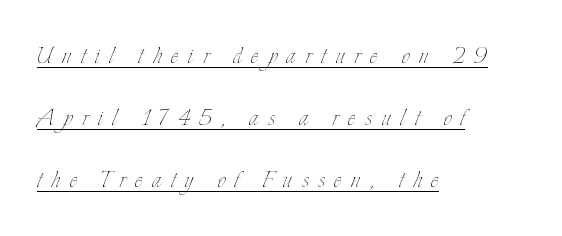
Q: Is the text bold? A: No.
Q: Is the text italic (slanted)? A: Yes.
Q: Is the text underlined? A: Yes.
Q: How is the paragraph aligned? A: Left-aligned.
Q: Is the spacing between letters normal or unusually wide? A: Unusually wide.
Q: Is the spacing between lines tight, normal or loose? A: Loose.
Q: Width (condensed, normal, or wide)? A: Condensed.
Q: Stroke contrast? A: Low.
Q: x-height? A: Small.
Q: Monospaced? A: No.
